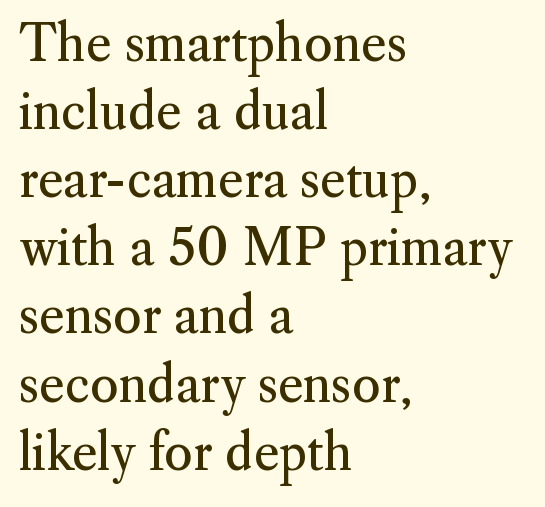
Q: Is the text bold? A: No.
Q: Is the text italic (slanted)? A: No, it is upright.
Q: Is the typeface a serif or a sans-serif typeface? A: Serif.
Q: Is the text underlined? A: No.
Q: How is the paragraph aligned? A: Left-aligned.
Q: Is the spacing between letters normal or unusually wide? A: Normal.
Q: Is the spacing between lines tight, normal or loose? A: Normal.
Q: Width (condensed, normal, or wide)? A: Normal.
Q: Stroke contrast? A: Medium.
Q: x-height? A: Small.
Q: Monospaced? A: No.
